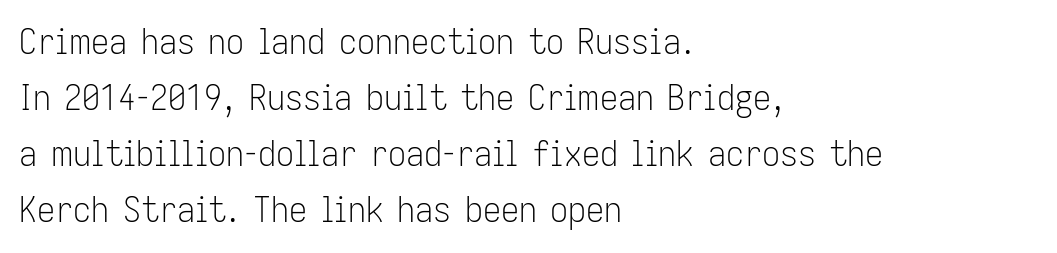
Are there feet on the stems? There aren't — it's a sans. Think of a printed novel: that variable character pitch is what you see here. Left-aligned paragraph, ragged on the right. Stroke thickness stays within the range of a standard reading face or lighter.
